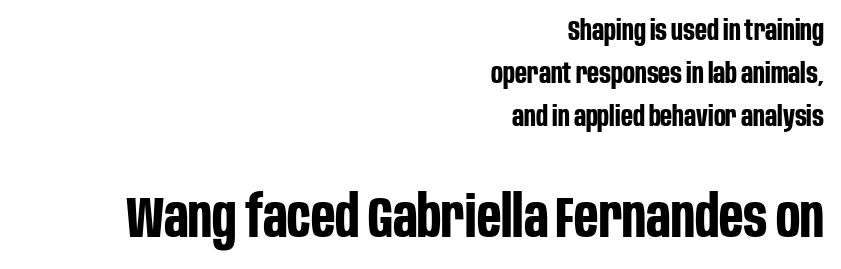
You get the small type first, then a jump to larger type. This sample uses an upright cut, with every glyph sitting square on the baseline. Regular leading. Nope, no serifs anywhere on these letters. The gaps between neighbouring characters are ordinary and unremarkable.
